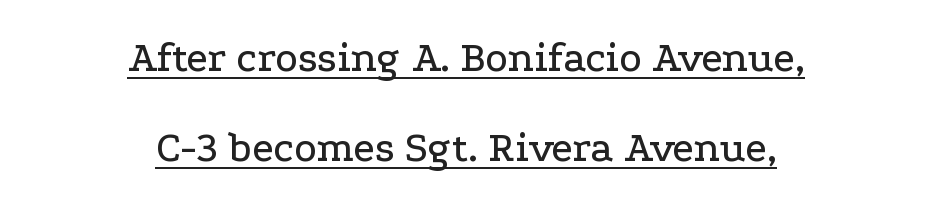
Q: Is the text italic (slanted)? A: No, it is upright.
Q: Is the typeface a serif or a sans-serif typeface? A: Serif.
Q: Is the text underlined? A: Yes.
Q: How is the paragraph aligned? A: Centered.
Q: Is the spacing between letters normal or unusually wide? A: Normal.
Q: Is the spacing between lines tight, normal or loose? A: Loose.
Q: Width (condensed, normal, or wide)? A: Wide.
Q: Stroke contrast? A: Low.
Q: x-height? A: Medium.
Q: Monospaced? A: No.
